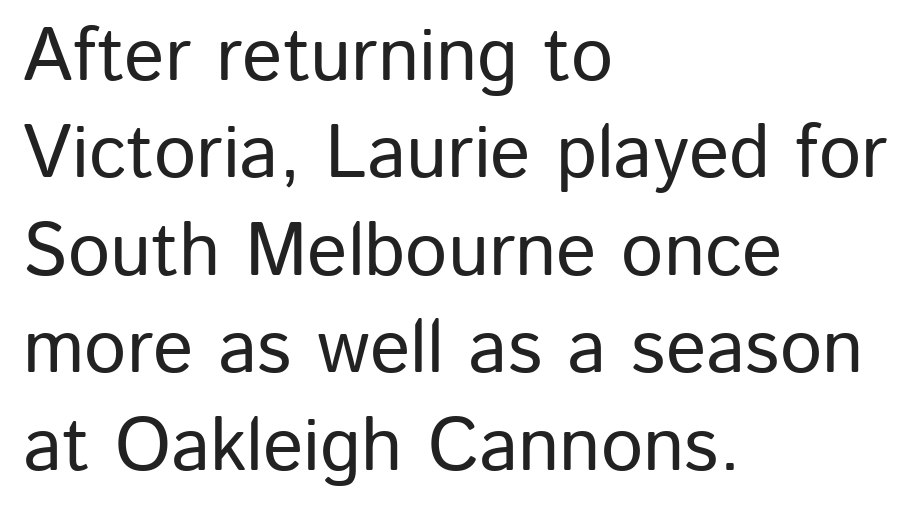
{"serif": "no", "italic": "no", "width": "normal", "stroke_contrast": "low", "x_height": "medium", "monospaced": "no", "underline": "no", "align": "left", "line_spacing": "normal", "line_spacing_ratio": 1.3, "letter_spacing": "normal", "letter_spacing_em": 0.0, "glyph_px": 75}
